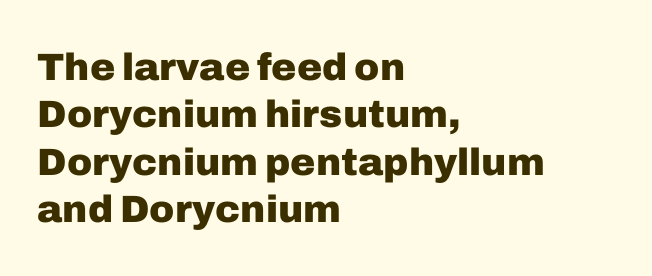
Q: Is the text bold? A: Yes.
Q: Is the text italic (slanted)? A: No, it is upright.
Q: Is the typeface a serif or a sans-serif typeface? A: Sans-serif.
Q: Is the text underlined? A: No.
Q: How is the paragraph aligned? A: Left-aligned.
Q: Is the spacing between letters normal or unusually wide? A: Normal.
Q: Is the spacing between lines tight, normal or loose? A: Normal.
Q: Width (condensed, normal, or wide)? A: Normal.
Q: Stroke contrast? A: Low.
Q: x-height? A: Medium.
Q: Monospaced? A: No.
